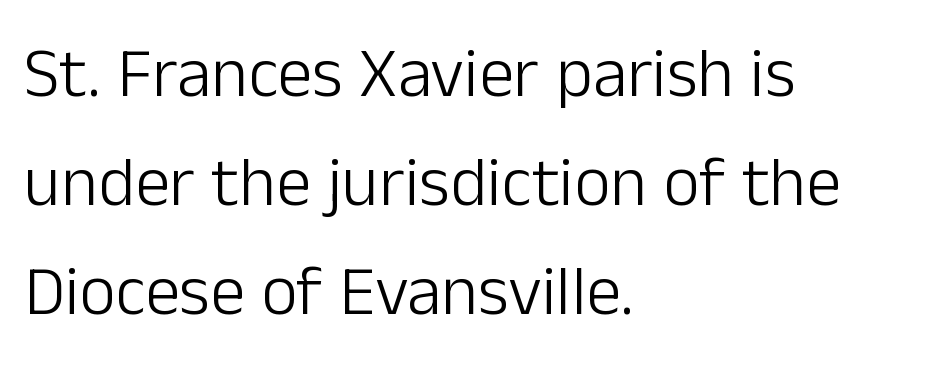
These lines were composed using upright roman letters. The rows are spaced the way most documents space them. Is the stroke heavy? The answer is a plain regular-or-lighter. The paragraph shown leans on its left margin. Nope, no serifs anywhere on these letters. Here the glyphs are tracked normally, forming tight word shapes.
